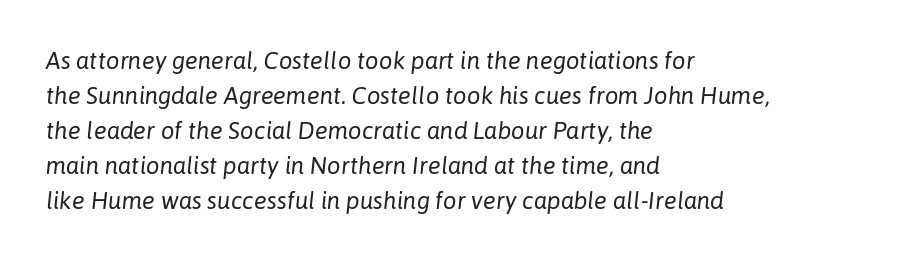
{"italic": "yes", "lean": "right", "slant_degrees": 6, "bold": "no", "underline": "no", "align": "left", "line_spacing": "normal", "line_spacing_ratio": 1.46, "letter_spacing": "normal", "letter_spacing_em": 0.0, "glyph_px": 24}
